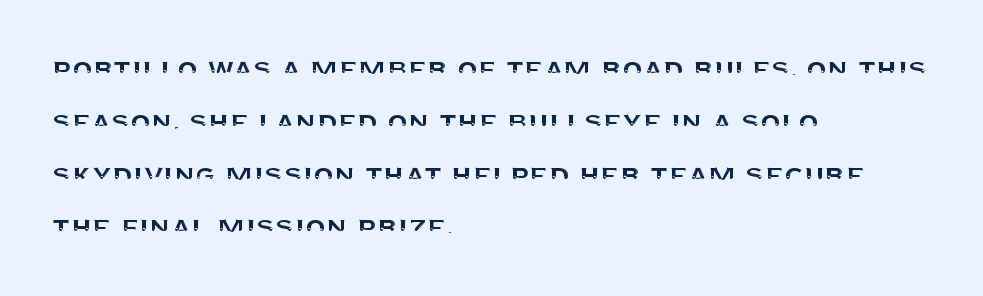
The letters sit at their default tracking, neither squeezed nor spread. The space directly below the letters is spotless. Reading down the block, your eye returns to a fixed left position each line. Evenly set lines give the paragraph a standard silhouette. What kind of face is this? One without serifs — a sans.
